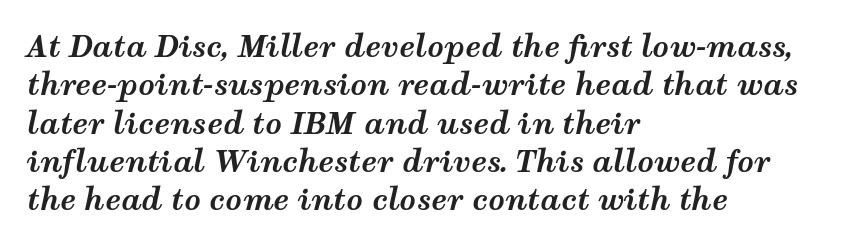
{"italic": "yes", "lean": "right", "slant_degrees": 12, "bold": "yes", "weight": "bold", "width": "wide", "stroke_contrast": "medium", "x_height": "medium", "monospaced": "no", "underline": "no", "align": "left", "line_spacing": "normal", "line_spacing_ratio": 1.32, "letter_spacing": "normal", "letter_spacing_em": 0.0, "glyph_px": 29}
